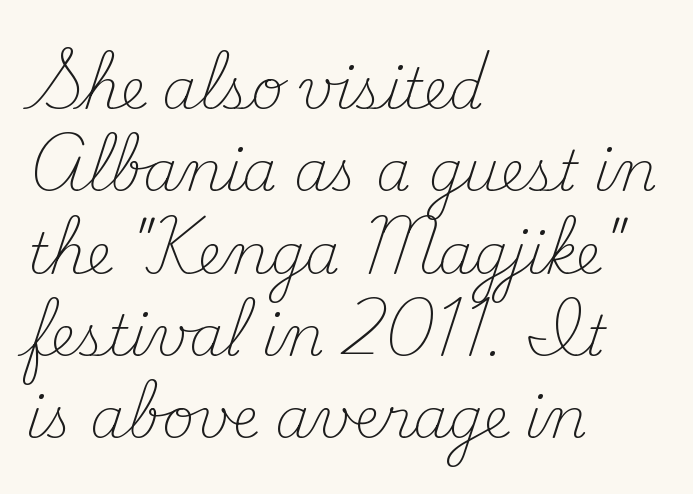
The image shows 56 px light serif type; set left-aligned, normal line spacing (1.47x), normal letter spacing, not underlined; medium stroke contrast and a small x-height.
